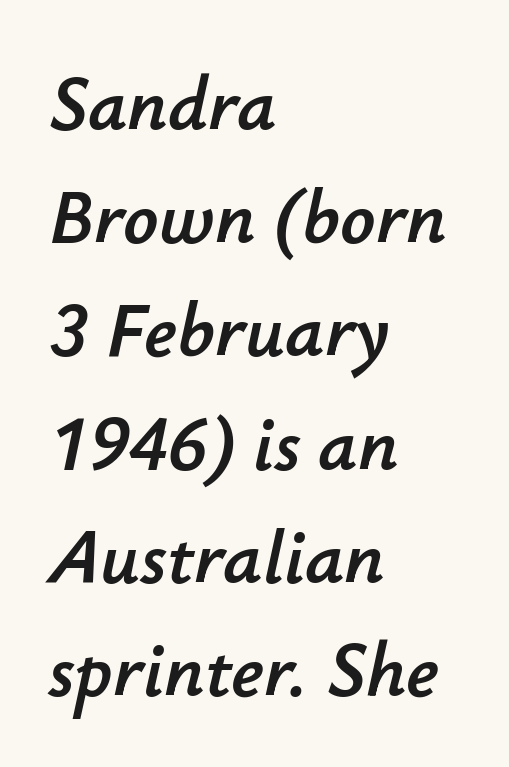
The image shows 77 px text type, italic (leaning right); set left-aligned, normal line spacing (1.47x), normal letter spacing, not underlined; low stroke contrast and a small x-height.
